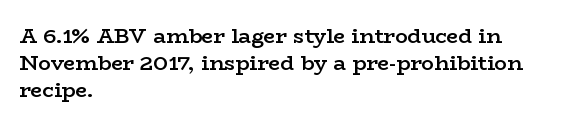
Q: Is the text bold? A: Semi-bold.
Q: Is the text italic (slanted)? A: No, it is upright.
Q: Is the text underlined? A: No.
Q: How is the paragraph aligned? A: Left-aligned.
Q: Is the spacing between letters normal or unusually wide? A: Normal.
Q: Is the spacing between lines tight, normal or loose? A: Normal.
